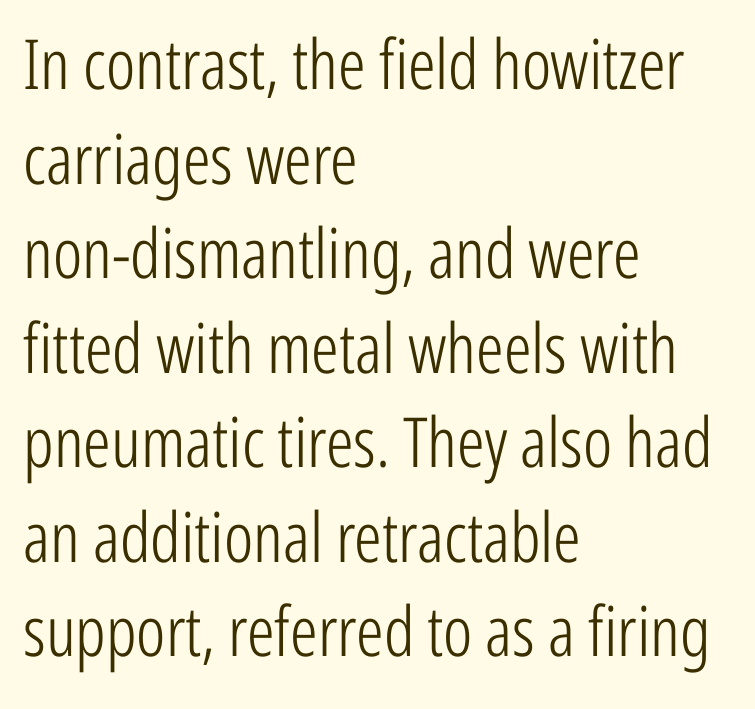
Compared with a typical body face, this is equally light or lighter still. Upright lettering throughout. Each letter keeps its own natural width here, so spacing adapts to shape. Words float on clear page, feet unadorned. The passage shown stacks its lines at a standard gap. Look at the tracking — it's just the regular setting, nothing added.
